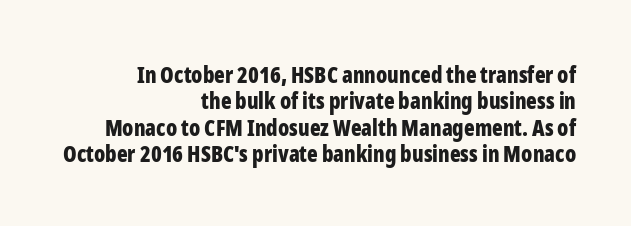
This is heavy type, rendered in bold. Tracking value appears to be zero — textbook default spacing. These lines are set flush right with a ragged left edge. The lettering stays uniformly vertical, giving the passage a roman look. The passage shown is not underscored anywhere.
